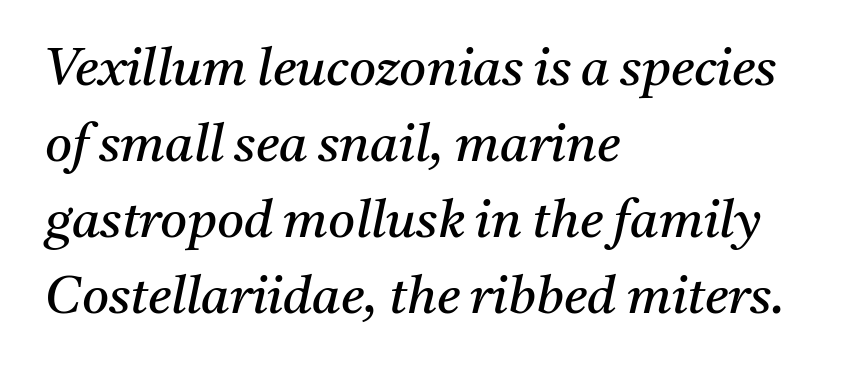
The face used here is proportionally spaced, like ordinary book or web type. Heft: none added — not bold. The glyphs look as if they've been sheared to an angle. Where is the straight margin? On the left.
